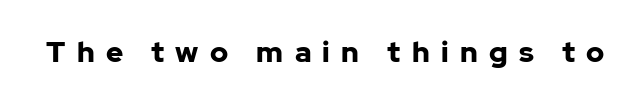
The image shows 29 px bold sans-serif type, upright; set unusually wide letter spacing (+0.39 em), not underlined; low stroke contrast and a medium x-height.
